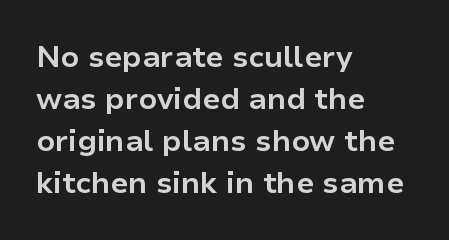
Q: Is the text bold? A: Yes.
Q: Is the text italic (slanted)? A: No, it is upright.
Q: Is the typeface a serif or a sans-serif typeface? A: Sans-serif.
Q: Is the text underlined? A: No.
Q: How is the paragraph aligned? A: Left-aligned.
Q: Is the spacing between letters normal or unusually wide? A: Normal.
Q: Is the spacing between lines tight, normal or loose? A: Normal.
Q: Width (condensed, normal, or wide)? A: Normal.
Q: Stroke contrast? A: Low.
Q: x-height? A: Medium.
Q: Monospaced? A: No.
